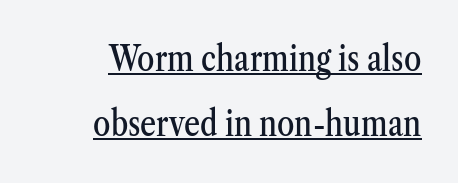
Serifs: yes, visible at the terminals of the letterforms. Rendered with straight, roman letterforms. In terms of letterspacing, this is plain default setting. These lines are rendered in a variable-pitch font. Honestly, the underline is the first thing you notice here.
